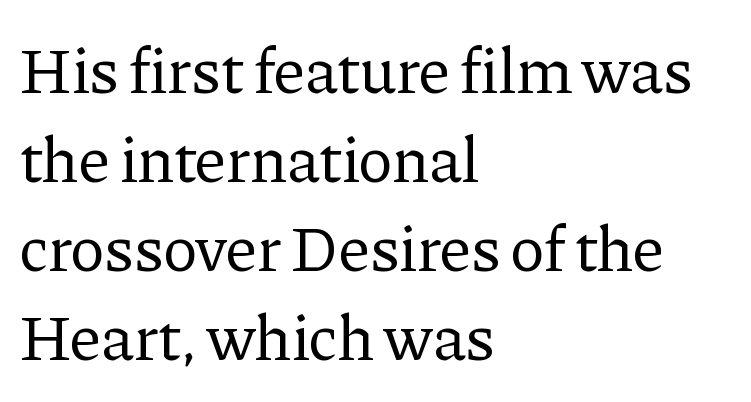
Tall strokes in this sample are plumb rather than angled. Think of a printed novel: that variable character pitch is what you see here. Horizontally, the lines are justified to the leading edge only. The rendering shows small feet on the letterforms — a serif design. Does extra space separate the letters? No, they use regular spacing. The cut favours lightness, reaching ordinary text weight at its darkest.
